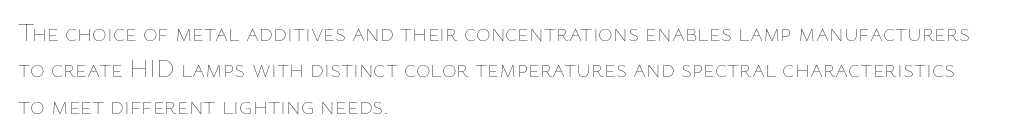
In terms of posture, this sample is upright. The passage shown has conventional tracking throughout. The zone under the glyphs is completely vacant. The lines are quadded left. These glyphs show unthickened strokes, regular width or finer. Rows of type keep a routine distance in the vertical direction.
